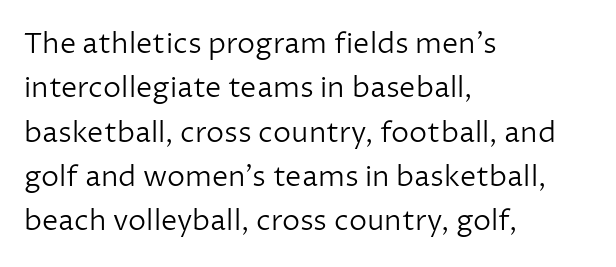
Q: Is the text bold? A: No.
Q: Is the text italic (slanted)? A: No, it is upright.
Q: Is the typeface a serif or a sans-serif typeface? A: Sans-serif.
Q: Is the text underlined? A: No.
Q: How is the paragraph aligned? A: Left-aligned.
Q: Is the spacing between letters normal or unusually wide? A: Normal.
Q: Is the spacing between lines tight, normal or loose? A: Normal.
Q: Width (condensed, normal, or wide)? A: Normal.
Q: Stroke contrast? A: Low.
Q: x-height? A: Medium.
Q: Monospaced? A: No.
